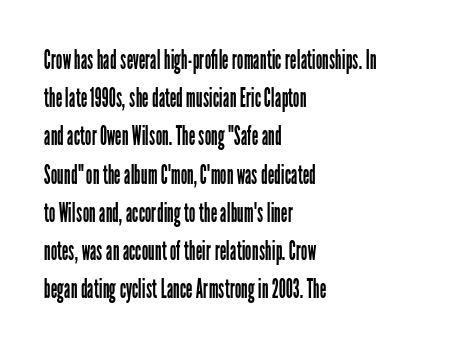
The vertical gap from one line to the next is medium. Quick note: underline off. The characters are drawn with everyday or finer stroke widths. A typesetter would mark this as roman, not italic. Caption: multi-line text, flush left, ragged right.
